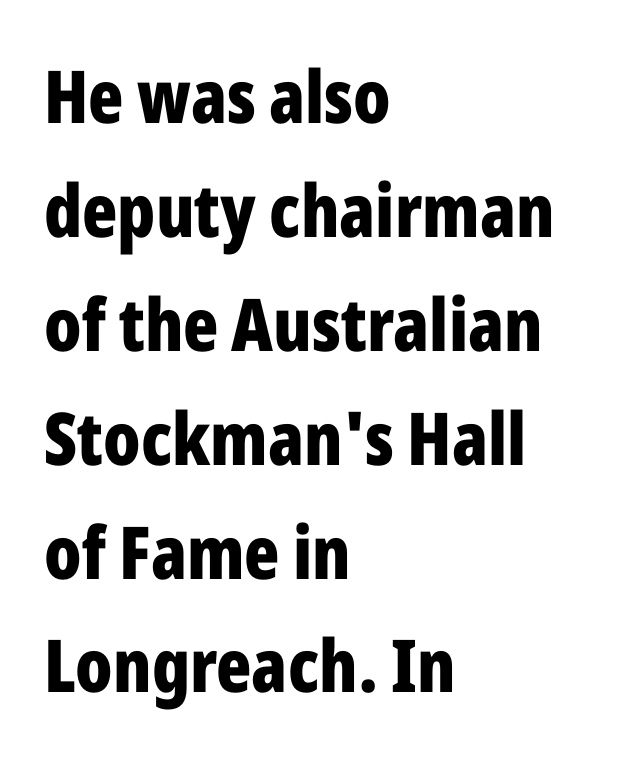
{"serif": "no", "italic": "no", "bold": "yes", "weight": "bold", "width": "condensed", "stroke_contrast": "low", "x_height": "medium", "monospaced": "no", "underline": "no", "align": "left", "line_spacing": "normal", "line_spacing_ratio": 1.56, "letter_spacing": "normal", "letter_spacing_em": 0.0, "glyph_px": 73}
